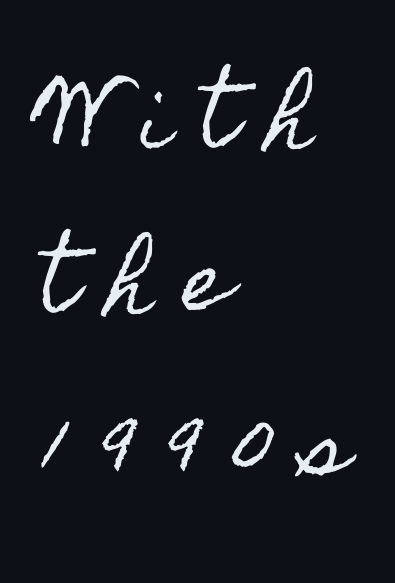
The image shows 79 px condensed type; set left-aligned, loose line spacing (2.09x), unusually wide letter spacing (+0.38 em), not underlined; a small x-height.
